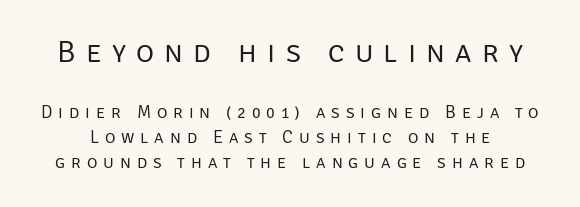
{"serif": "no", "italic": "no", "bold": "no", "weight": "regular", "width": "normal", "stroke_contrast": "low", "x_height": "large", "monospaced": "no", "underline": "no", "line_spacing": "normal", "line_spacing_ratio": 1.41, "letter_spacing": "wide", "letter_spacing_em": 0.33, "larger_block": "first", "size_ratio": 1.72, "glyph_px": 31}
